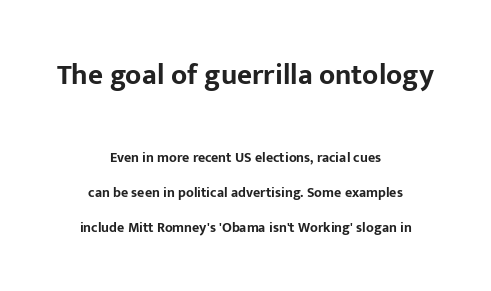
The image shows 29 px bold sans-serif type, upright; set centered, loose line spacing (2.48x), normal letter spacing, not underlined; the first (top) block is 2.07x larger; low stroke contrast and a medium x-height.
